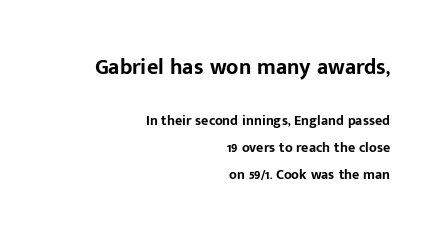
The image shows 22 px bold type, upright; set right-aligned, loose line spacing (1.92x), normal letter spacing, not underlined; the first (top) block is 1.57x larger.
